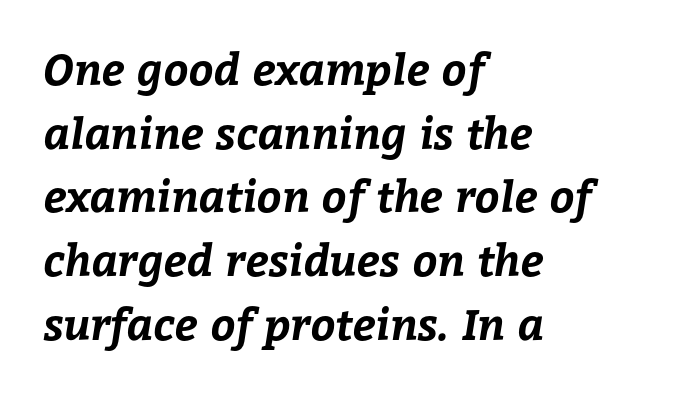
Q: Is the text bold? A: Yes.
Q: Is the text underlined? A: No.
Q: How is the paragraph aligned? A: Left-aligned.
Q: Is the spacing between letters normal or unusually wide? A: Normal.
Q: Is the spacing between lines tight, normal or loose? A: Normal.
Q: Width (condensed, normal, or wide)? A: Normal.
Q: Stroke contrast? A: Low.
Q: x-height? A: Medium.
Q: Monospaced? A: No.
